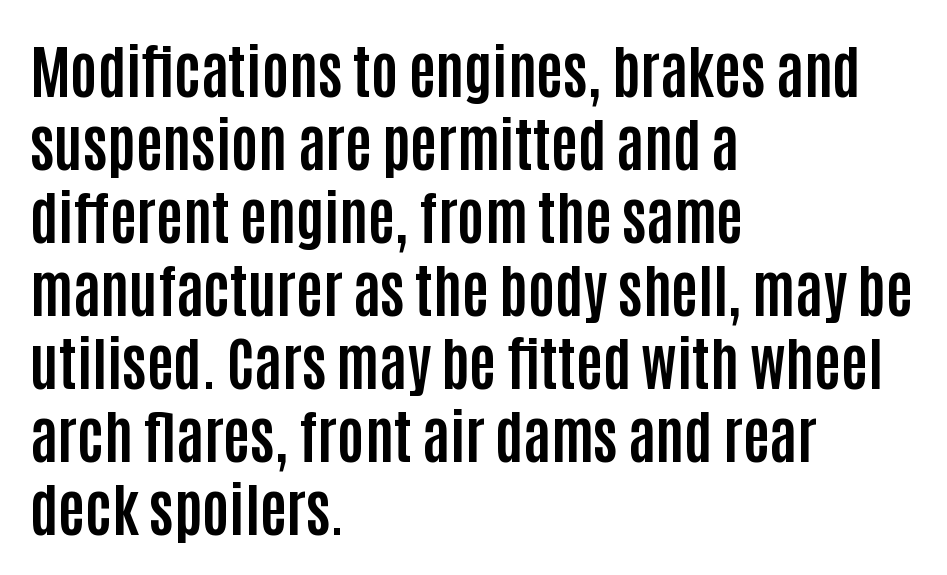
The image shows 58 px bold, condensed sans-serif type, upright; set left-aligned, normal line spacing (1.26x), normal letter spacing, not underlined; low stroke contrast and a large x-height.
